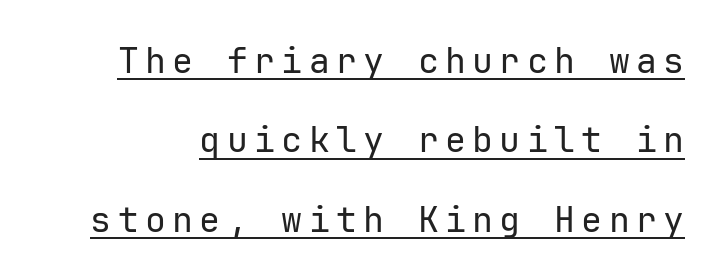
Q: Is the text bold? A: No.
Q: Is the text italic (slanted)? A: No, it is upright.
Q: Is the typeface a serif or a sans-serif typeface? A: Sans-serif.
Q: Is the text underlined? A: Yes.
Q: Is the spacing between lines tight, normal or loose? A: Loose.
Q: Width (condensed, normal, or wide)? A: Normal.
Q: Stroke contrast? A: Low.
Q: x-height? A: Medium.
